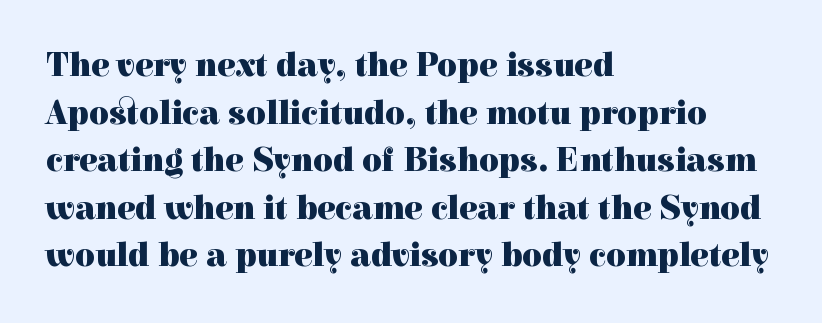
The lettering stays uniformly vertical, giving the passage a roman look. Is this a fixed-width face? No — the glyphs have proportional, varying widths. Spacing between characters is what you'd get straight out of the box. If you measured baseline to baseline, you'd find a middling distance. Unmarked baselines from the first word to the last.
